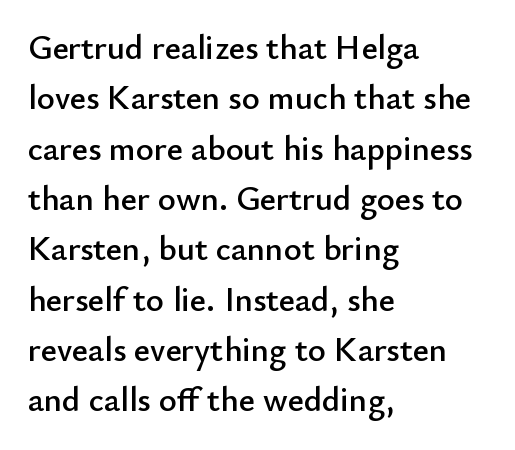
The image shows 34 px sans-serif type, upright; set left-aligned, normal line spacing (1.48x), normal letter spacing, not underlined; low stroke contrast and a small x-height.
